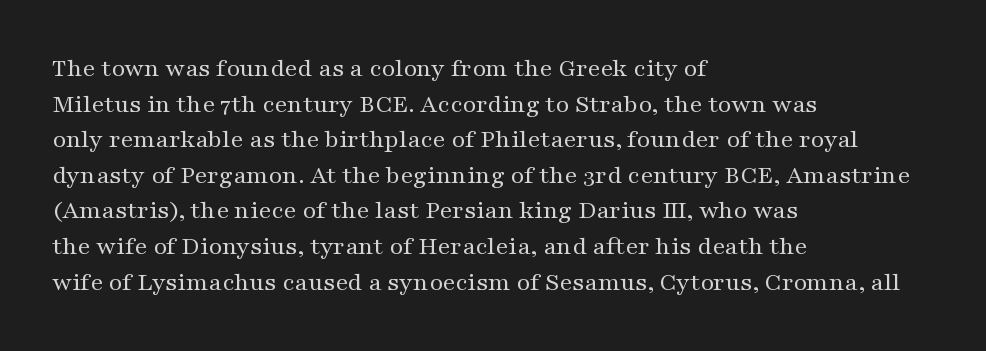
{"italic": "no", "bold": "no", "underline": "no", "align": "left", "line_spacing": "normal", "line_spacing_ratio": 1.37, "letter_spacing": "normal", "letter_spacing_em": 0.0, "glyph_px": 26}
